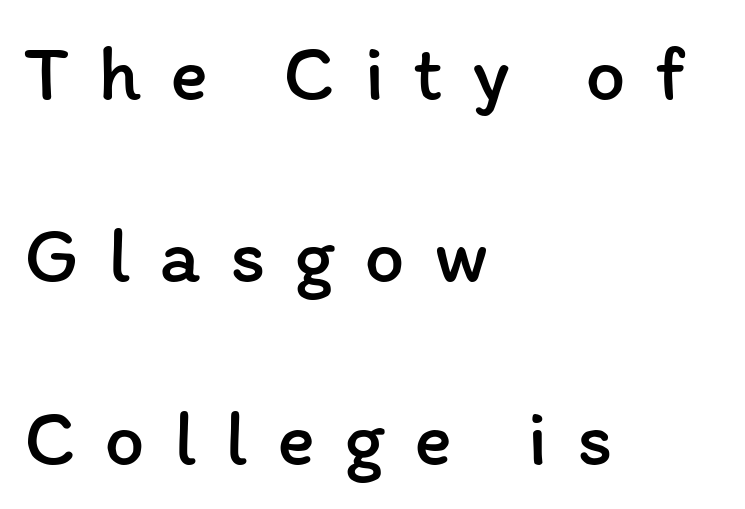
Anything drawn beneath the words? Only blank space. Leading is clearly above the norm, producing a sparse column. You could not count columns in this text — the font is proportionally spaced. Posture: upright roman. Tracking value appears strongly positive — letters spread wide.
